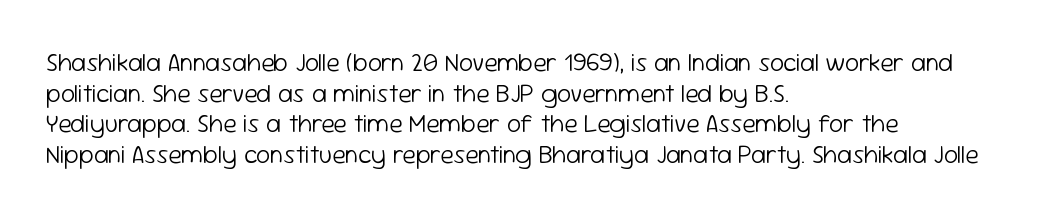
{"italic": "no", "bold": "no", "underline": "no", "align": "left", "line_spacing_ratio": 1.23, "letter_spacing": "normal", "letter_spacing_em": 0.0, "glyph_px": 25}
